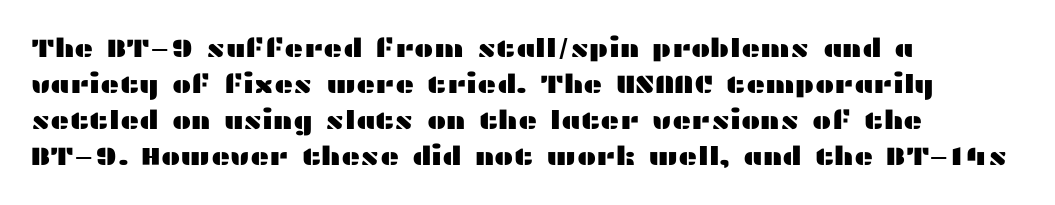
A typesetter would mark this as roman, not italic. Every row of glyphs begins at an identical x-position on the left. Descenders are the only things crossing below the line. Horizontal bands of white between lines are of average thickness.
